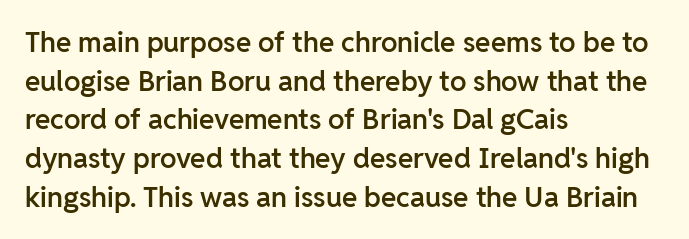
Q: Is the text bold? A: Semi-bold.
Q: Is the text italic (slanted)? A: No, it is upright.
Q: Is the typeface a serif or a sans-serif typeface? A: Sans-serif.
Q: Is the text underlined? A: No.
Q: How is the paragraph aligned? A: Left-aligned.
Q: Is the spacing between letters normal or unusually wide? A: Normal.
Q: Is the spacing between lines tight, normal or loose? A: Normal.
Q: Width (condensed, normal, or wide)? A: Normal.
Q: Stroke contrast? A: Low.
Q: x-height? A: Medium.
Q: Monospaced? A: No.
